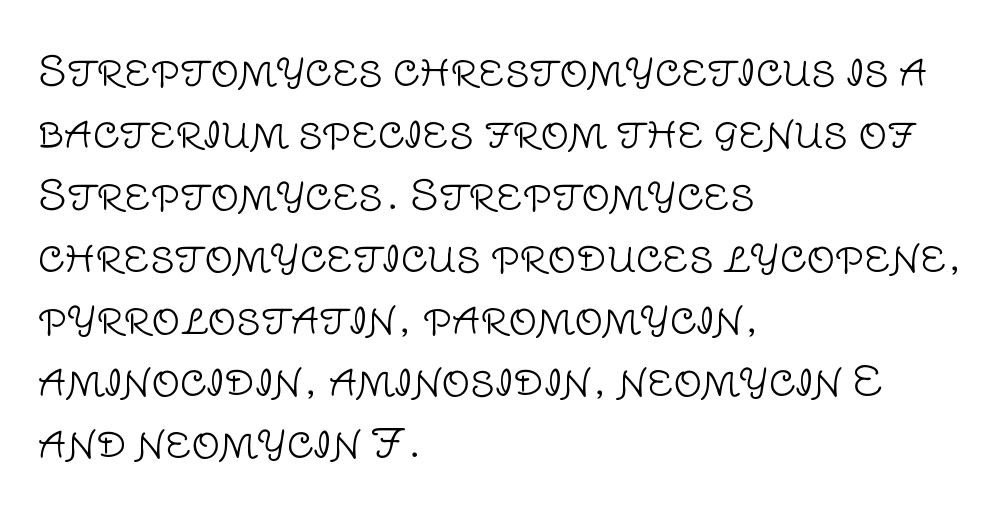
The image shows 40 px light sans-serif type; set left-aligned, normal line spacing (1.55x), normal letter spacing, not underlined; low stroke contrast and a large x-height.
